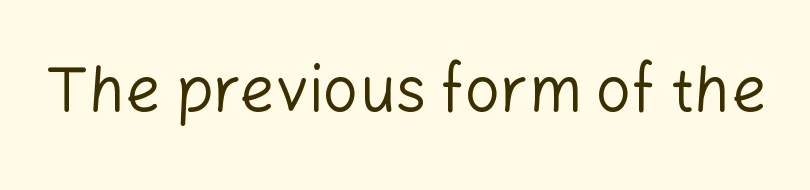
You could not count columns in this text — the font is proportionally spaced. The letters sit at their default tracking, neither squeezed nor spread. Anything drawn beneath the words? Only blank space. Upright lettering throughout. I'd call this a sans setting — the letters go barefoot. Is the stroke heavy? The answer is a plain regular-or-lighter.
